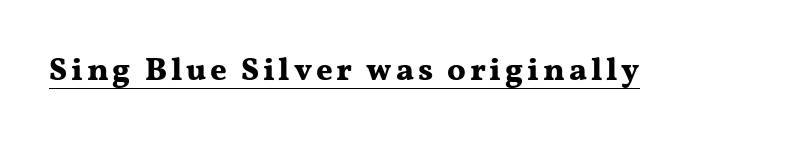
The image shows 32 px bold, wide serif type, upright; set underlined; medium stroke contrast and a medium x-height.
